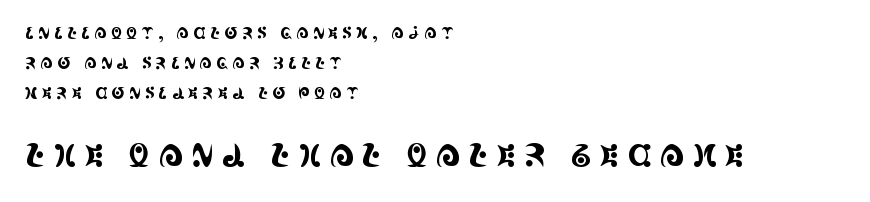
The image shows 31 px condensed serif type, upright; set left-aligned, line spacing 1.88x, unusually wide letter spacing (+0.25 em), not underlined; the second (bottom) block is 1.94x larger; a large x-height.
